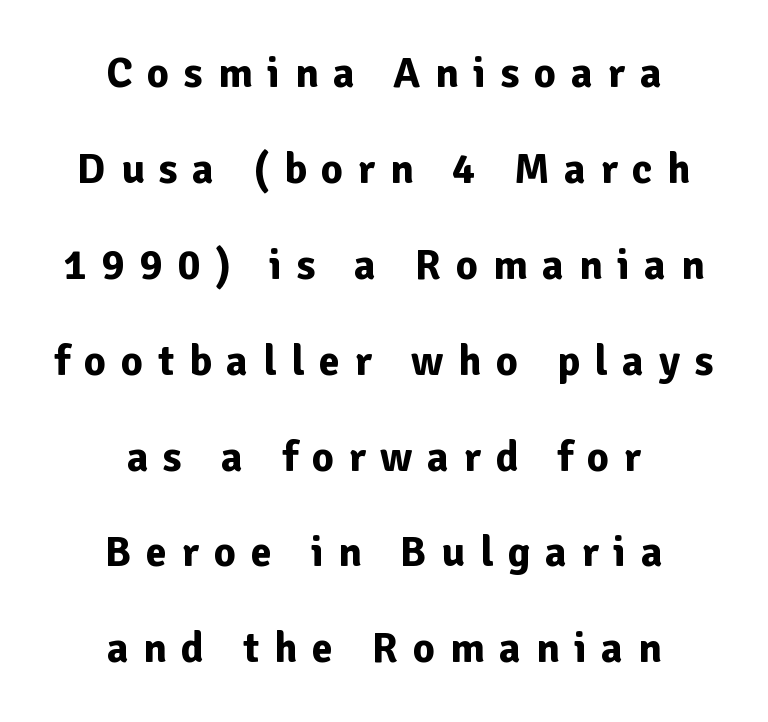
Q: Is the text bold? A: Yes.
Q: Is the text italic (slanted)? A: No, it is upright.
Q: Is the typeface a serif or a sans-serif typeface? A: Sans-serif.
Q: Is the text underlined? A: No.
Q: How is the paragraph aligned? A: Centered.
Q: Is the spacing between letters normal or unusually wide? A: Unusually wide.
Q: Is the spacing between lines tight, normal or loose? A: Loose.
Q: Width (condensed, normal, or wide)? A: Normal.
Q: Stroke contrast? A: Low.
Q: x-height? A: Medium.
Q: Monospaced? A: No.
